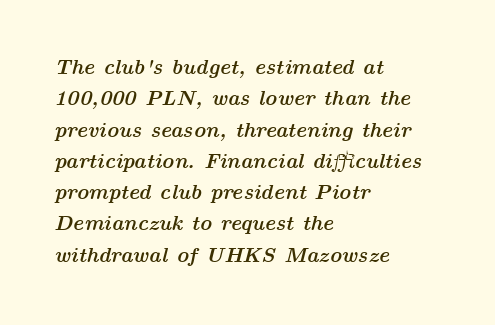
The image shows 21 px bold type, italic (leaning right); set left-aligned, normal line spacing (1.49x), normal letter spacing, not underlined.
